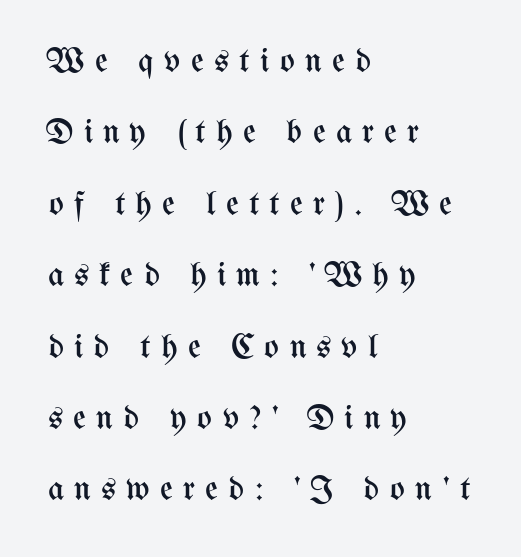
Q: Is the text bold? A: No.
Q: Is the text italic (slanted)? A: No, it is upright.
Q: Is the text underlined? A: No.
Q: How is the paragraph aligned? A: Left-aligned.
Q: Is the spacing between letters normal or unusually wide? A: Unusually wide.
Q: Is the spacing between lines tight, normal or loose? A: Loose.
Q: Width (condensed, normal, or wide)? A: Condensed.
Q: Stroke contrast? A: Medium.
Q: x-height? A: Medium.
Q: Monospaced? A: No.
